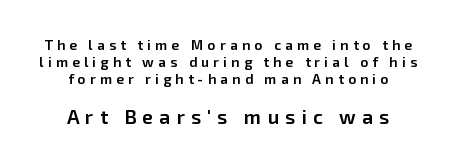
The image shows 20 px text type, upright; set centered, line spacing 1.23x, unusually wide letter spacing (+0.3 em), not underlined; the second (bottom) block is 1.43x larger.
